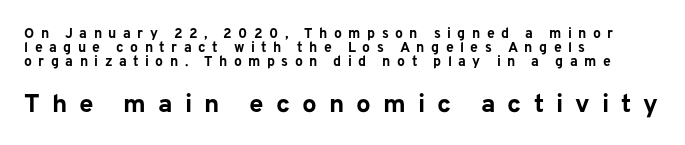
The image shows 26 px bold type, upright; set left-aligned, tight line spacing (0.99x), unusually wide letter spacing (+0.46 em), not underlined; the second (bottom) block is 1.86x larger.
